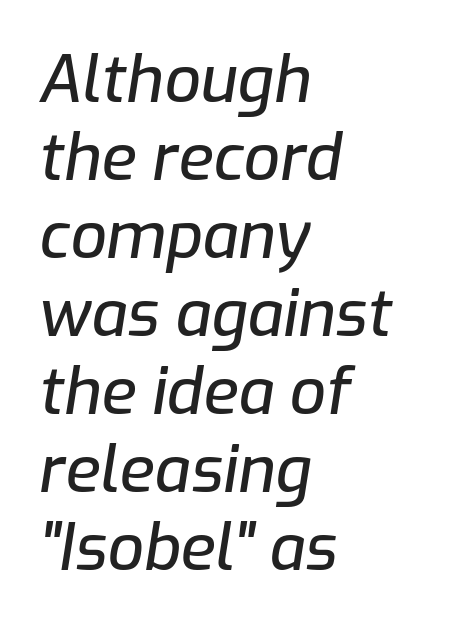
Q: Is the text italic (slanted)? A: Yes, it leans right by about 9 degrees.
Q: Is the text underlined? A: No.
Q: How is the paragraph aligned? A: Left-aligned.
Q: Is the spacing between letters normal or unusually wide? A: Normal.
Q: Width (condensed, normal, or wide)? A: Normal.
Q: Stroke contrast? A: Low.
Q: x-height? A: Medium.
Q: Monospaced? A: No.
